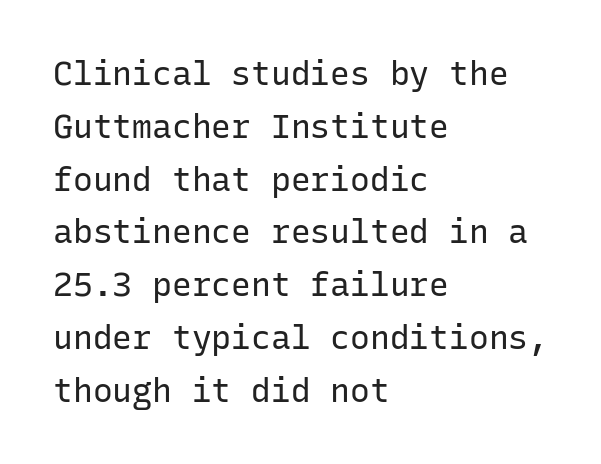
{"serif": "no", "italic": "no", "bold": "no", "weight": "regular", "width": "normal", "stroke_contrast": "low", "x_height": "medium", "monospaced": "yes", "underline": "no", "align": "left", "line_spacing": "normal", "line_spacing_ratio": 1.6, "letter_spacing": "normal", "letter_spacing_em": 0.0, "glyph_px": 33}
